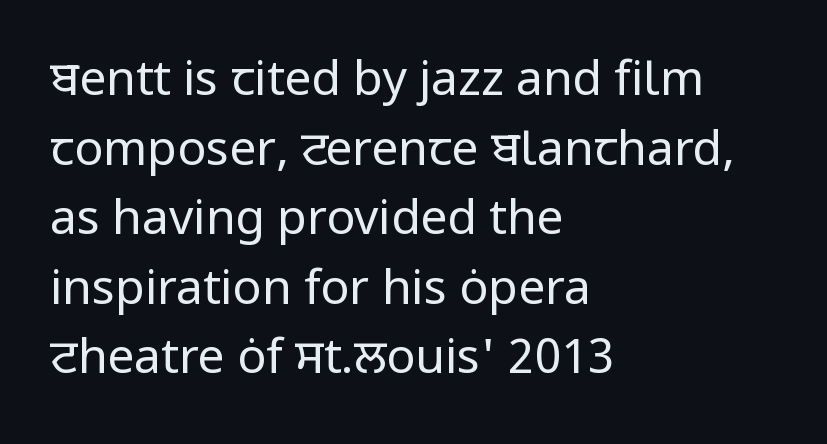
{"serif": "no", "italic": "no", "bold": "no", "weight": "regular", "width": "normal", "stroke_contrast": "low", "x_height": "medium", "monospaced": "no", "underline": "no", "align": "left", "line_spacing": "normal", "line_spacing_ratio": 1.45, "letter_spacing": "normal", "letter_spacing_em": 0.0, "glyph_px": 48}
